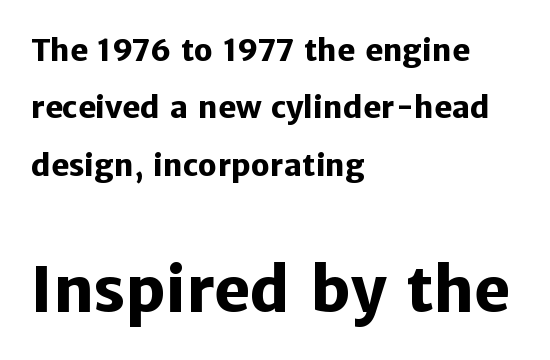
The line-height multiplier appears high, well above default. In this sample the second text group is rendered at the bigger scale. Its strokes are broad and dark, the hallmark of bold type. The passage is arranged the way most books set body copy — flush left. The passage shown is typed in a proportional face where columns would drift.
